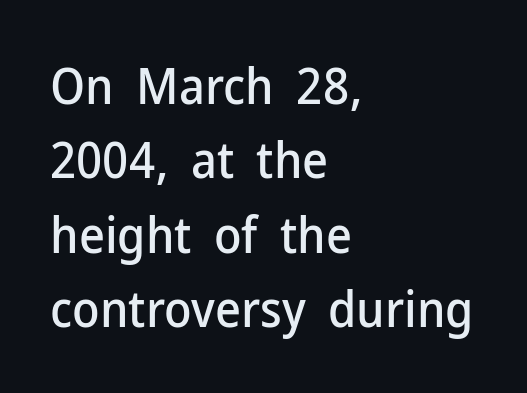
Q: Is the text italic (slanted)? A: No, it is upright.
Q: Is the typeface a serif or a sans-serif typeface? A: Sans-serif.
Q: Is the text underlined? A: No.
Q: How is the paragraph aligned? A: Left-aligned.
Q: Is the spacing between letters normal or unusually wide? A: Normal.
Q: Is the spacing between lines tight, normal or loose? A: Normal.
Q: Width (condensed, normal, or wide)? A: Normal.
Q: Stroke contrast? A: Low.
Q: x-height? A: Medium.
Q: Monospaced? A: No.
